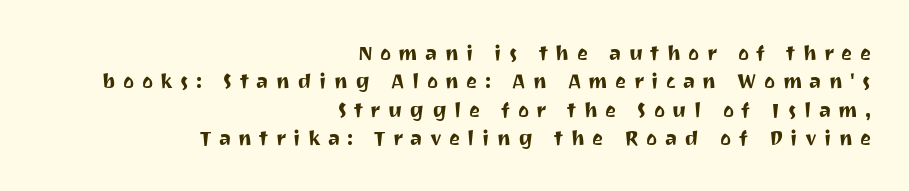
The image shows 21 px text type, upright; set right-aligned, normal line spacing (1.35x), unusually wide letter spacing (+0.35 em), not underlined.
